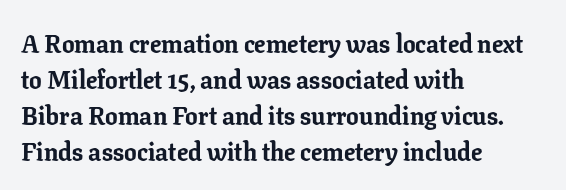
Q: Is the text bold? A: Yes.
Q: Is the text italic (slanted)? A: No, it is upright.
Q: Is the text underlined? A: No.
Q: How is the paragraph aligned? A: Left-aligned.
Q: Is the spacing between letters normal or unusually wide? A: Normal.
Q: Is the spacing between lines tight, normal or loose? A: Normal.
